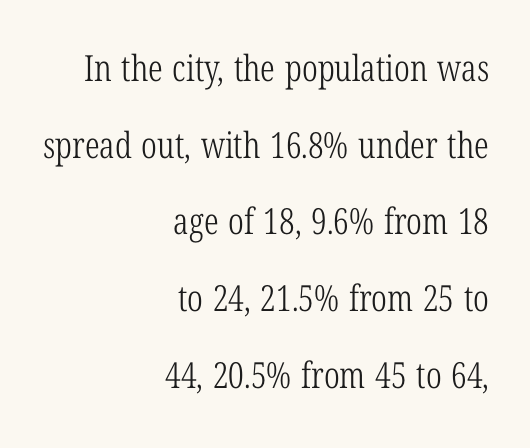
{"serif": "yes", "italic": "no", "bold": "no", "weight": "light", "width": "condensed", "stroke_contrast": "low", "x_height": "medium", "monospaced": "no", "underline": "no", "align": "right", "line_spacing": "loose", "line_spacing_ratio": 2.13, "letter_spacing": "normal", "letter_spacing_em": 0.0, "glyph_px": 36}
